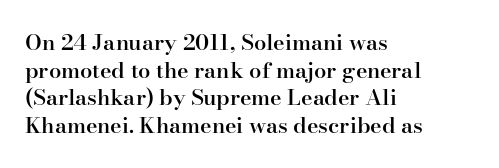
Q: Is the text bold? A: Semi-bold.
Q: Is the text italic (slanted)? A: No, it is upright.
Q: Is the text underlined? A: No.
Q: How is the paragraph aligned? A: Left-aligned.
Q: Is the spacing between letters normal or unusually wide? A: Normal.
Q: Is the spacing between lines tight, normal or loose? A: Normal.
